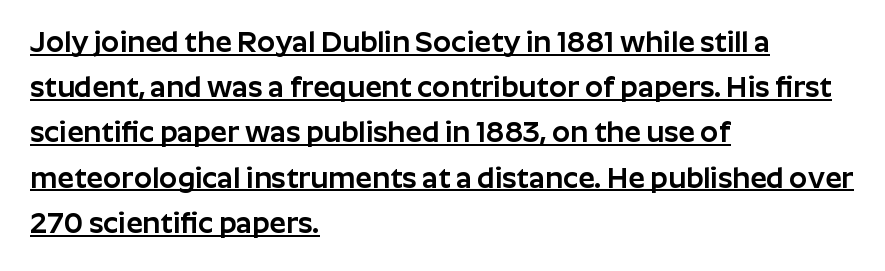
{"serif": "no", "italic": "no", "width": "normal", "stroke_contrast": "low", "x_height": "medium", "monospaced": "no", "underline": "yes", "align": "left", "line_spacing": "normal", "line_spacing_ratio": 1.56, "letter_spacing": "normal", "letter_spacing_em": 0.0, "glyph_px": 29}
